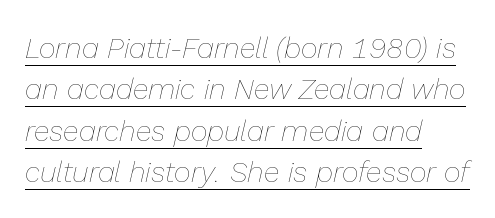
The image shows 29 px thin type, italic (leaning right); set left-aligned, normal line spacing (1.43x), normal letter spacing, underlined; low stroke contrast and a medium x-height.
